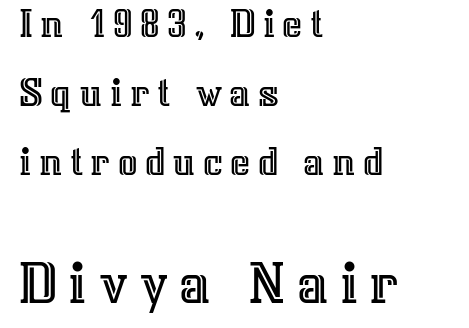
{"italic": "no", "width": "normal", "x_height": "medium", "monospaced": "no", "underline": "no", "align": "left", "line_spacing": "normal", "line_spacing_ratio": 1.6, "larger_block": "second", "size_ratio": 1.49, "glyph_px": 64}
